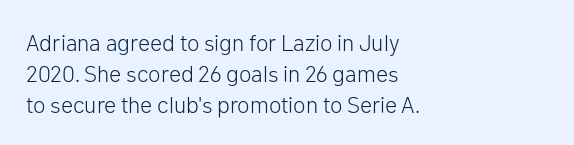
Descenders are the only things crossing below the line. The font sits on the lighter half of the weight spectrum, regular included. Does the copy run flush right? No — it runs flush left. Vertically, the passage feels balanced, rows spaced as you'd expect.
